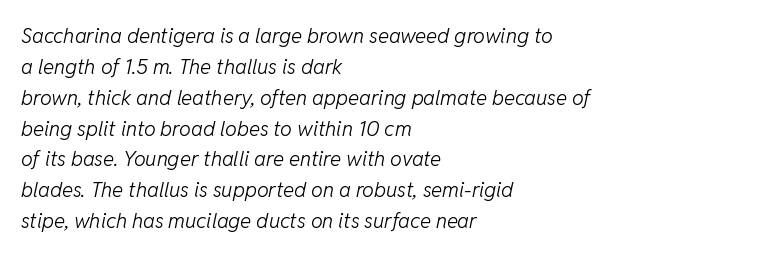
{"italic": "yes", "lean": "right", "slant_degrees": 11, "bold": "no", "underline": "no", "align": "left", "line_spacing": "normal", "line_spacing_ratio": 1.47, "letter_spacing": "normal", "letter_spacing_em": 0.0, "glyph_px": 21}
